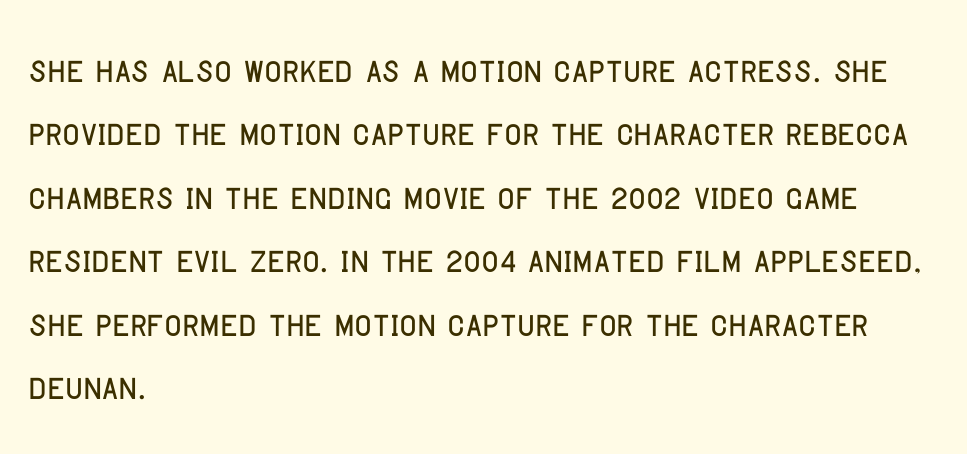
Q: Is the text italic (slanted)? A: No, it is upright.
Q: Is the typeface a serif or a sans-serif typeface? A: Sans-serif.
Q: Is the text underlined? A: No.
Q: How is the paragraph aligned? A: Left-aligned.
Q: Is the spacing between letters normal or unusually wide? A: Normal.
Q: Is the spacing between lines tight, normal or loose? A: Normal.
Q: Width (condensed, normal, or wide)? A: Condensed.
Q: Stroke contrast? A: Low.
Q: x-height? A: Large.
Q: Monospaced? A: No.
